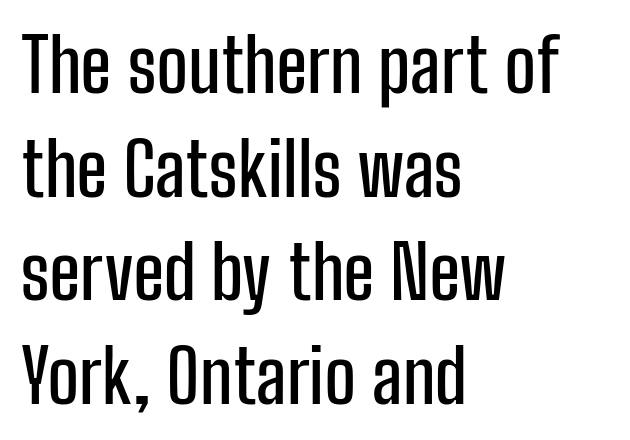
The image shows 74 px condensed sans-serif type, upright; set left-aligned, normal line spacing (1.4x), normal letter spacing, not underlined; low stroke contrast and a medium x-height.
